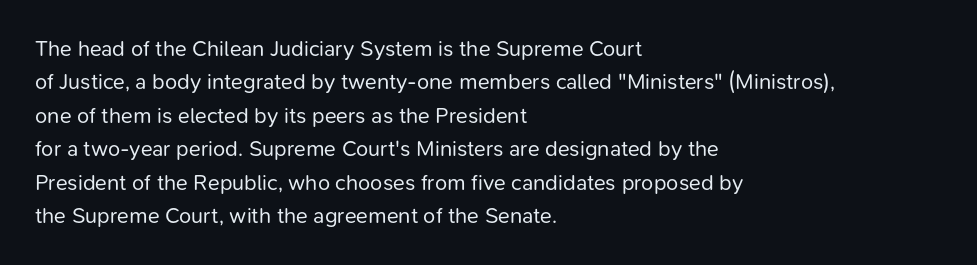
The image shows 22 px text type, upright; set left-aligned, normal line spacing (1.52x), normal letter spacing, not underlined.
